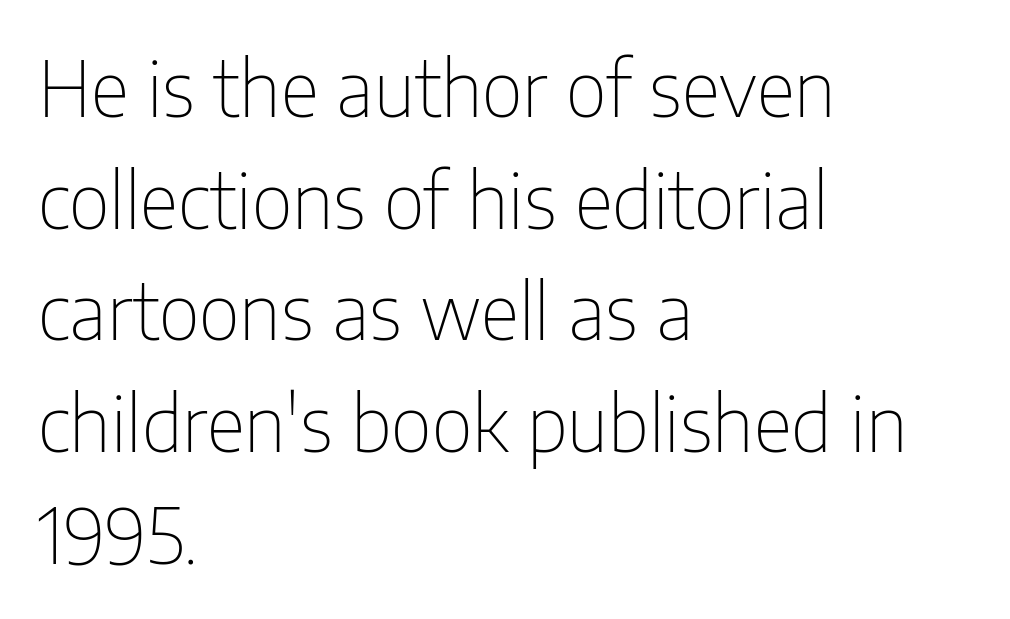
{"serif": "no", "italic": "no", "bold": "no", "weight": "thin", "width": "condensed", "stroke_contrast": "low", "x_height": "medium", "monospaced": "no", "underline": "no", "align": "left", "line_spacing": "normal", "line_spacing_ratio": 1.47, "letter_spacing": "normal", "letter_spacing_em": 0.0, "glyph_px": 76}
